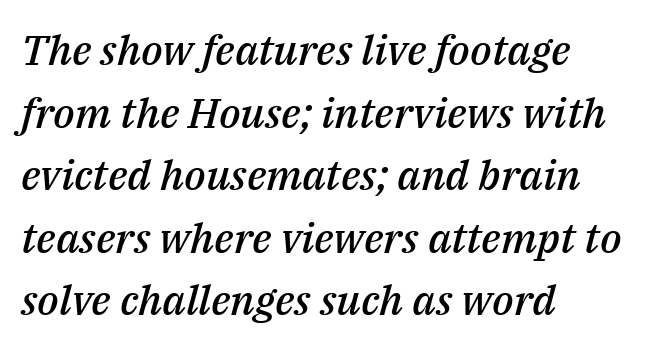
Q: Is the text bold? A: Semi-bold.
Q: Is the text italic (slanted)? A: Yes, it leans right by about 14 degrees.
Q: Is the text underlined? A: No.
Q: How is the paragraph aligned? A: Left-aligned.
Q: Is the spacing between letters normal or unusually wide? A: Normal.
Q: Is the spacing between lines tight, normal or loose? A: Normal.
Q: Width (condensed, normal, or wide)? A: Normal.
Q: Stroke contrast? A: Medium.
Q: x-height? A: Medium.
Q: Monospaced? A: No.
